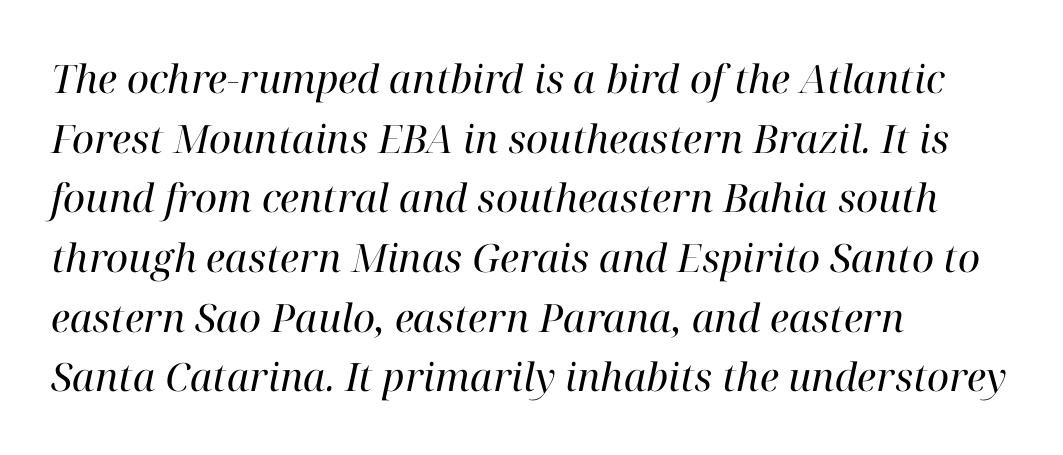
Q: Is the text bold? A: No.
Q: Is the text italic (slanted)? A: Yes, it leans right by about 12 degrees.
Q: Is the typeface a serif or a sans-serif typeface? A: Serif.
Q: Is the text underlined? A: No.
Q: How is the paragraph aligned? A: Left-aligned.
Q: Is the spacing between letters normal or unusually wide? A: Normal.
Q: Is the spacing between lines tight, normal or loose? A: Normal.
Q: Width (condensed, normal, or wide)? A: Normal.
Q: Stroke contrast? A: High.
Q: x-height? A: Medium.
Q: Monospaced? A: No.
